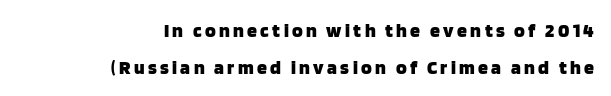
{"italic": "no", "bold": "yes", "underline": "no", "align": "right", "line_spacing_ratio": 1.84, "glyph_px": 20}
